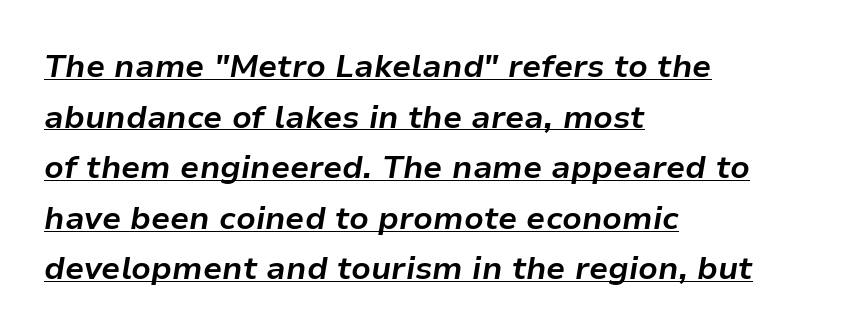
{"italic": "yes", "lean": "right", "slant_degrees": 9, "bold": "yes", "weight": "bold", "width": "normal", "stroke_contrast": "low", "x_height": "medium", "monospaced": "no", "underline": "yes", "align": "left", "line_spacing": "normal", "line_spacing_ratio": 1.58, "letter_spacing": "normal", "letter_spacing_em": 0.0, "glyph_px": 32}
